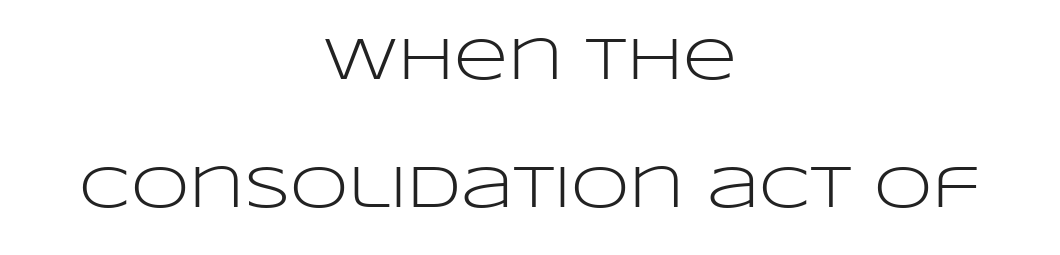
Does extra space separate the letters? No, they use regular spacing. Every character sits straight up, as roman type does. Think of a printed novel: that variable character pitch is what you see here. The weight would be labelled regular, book, light, or lighter still.
